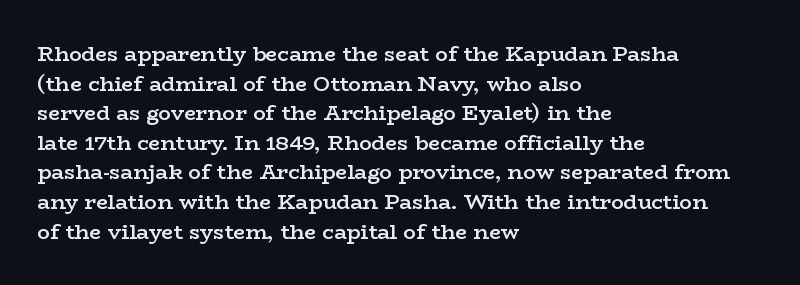
If you measured baseline to baseline, you'd find a middling distance. No italicization has been applied; the sample stays upright. If you drew a ruler down the left edge, every line would touch it. Has an underline been added? It has not. Semibold letterforms, between regular and bold. Here the glyphs are tracked normally, forming tight word shapes.
